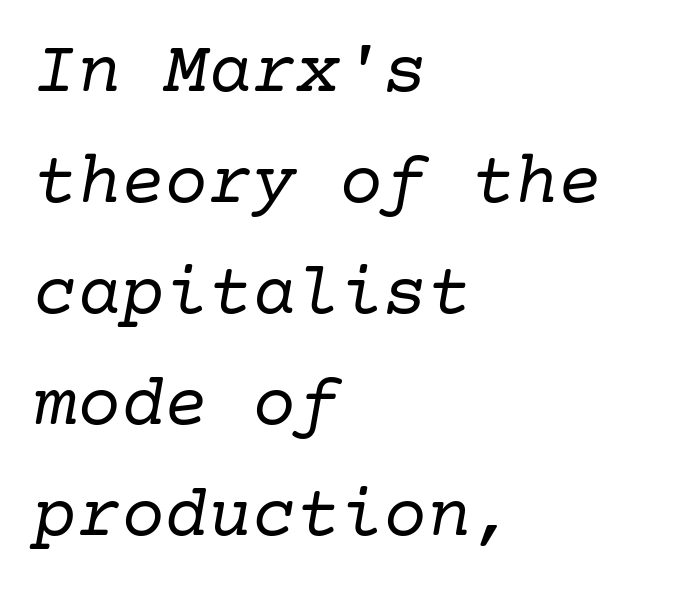
Would a proofreader flag this as italicized? Yes. Is there much room between lines? A standard amount, neither cramped nor airy. The string is rendered with underlining switched off. Glyph-to-glyph distance matches everyday printed text.
